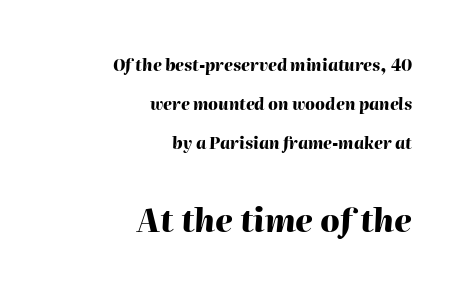
Q: Is the text bold? A: Yes.
Q: Is the text italic (slanted)? A: Yes, it leans right by about 2 degrees.
Q: Is the text underlined? A: No.
Q: How is the paragraph aligned? A: Right-aligned.
Q: Is the spacing between letters normal or unusually wide? A: Normal.
Q: Is the spacing between lines tight, normal or loose? A: Loose.
Q: Which block of text is set in a larger size, the first (top) or the second (bottom)? A: The second (bottom) one.
Q: Width (condensed, normal, or wide)? A: Normal.
Q: Stroke contrast? A: High.
Q: x-height? A: Medium.
Q: Monospaced? A: No.
